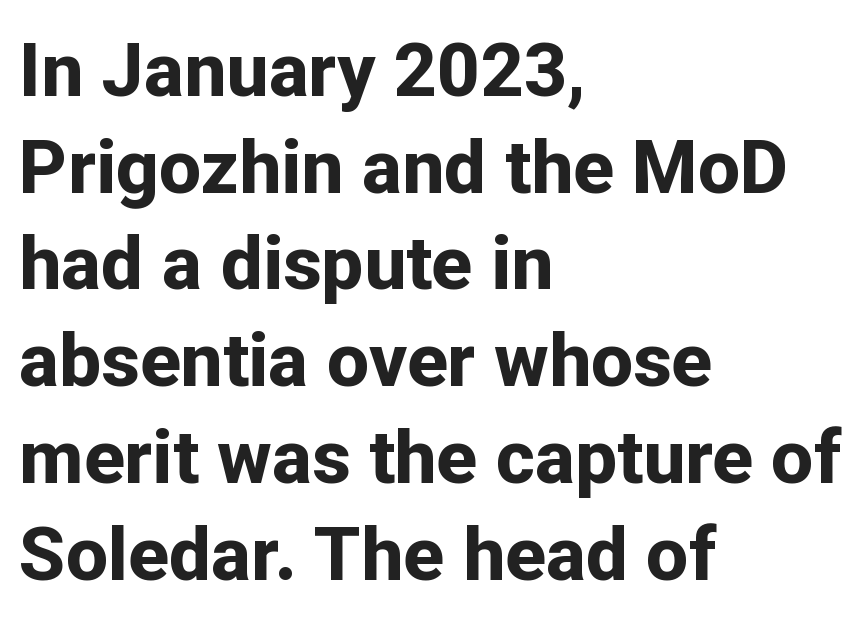
A typesetter would call this proportional, since set widths differ per character. One glance says typical: line gaps are just what's usual. The glyphs have the mass of a bold cut. The space beneath each line is pristine and unruled. The axis of the letterforms is exactly vertical. Where is the straight margin? On the left.
